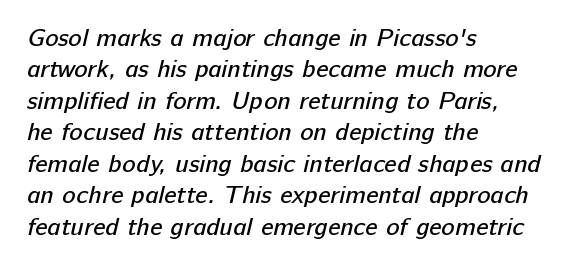
{"bold": "no", "underline": "no", "align": "left", "line_spacing": "normal", "line_spacing_ratio": 1.26, "letter_spacing": "normal", "letter_spacing_em": 0.0, "glyph_px": 25}
